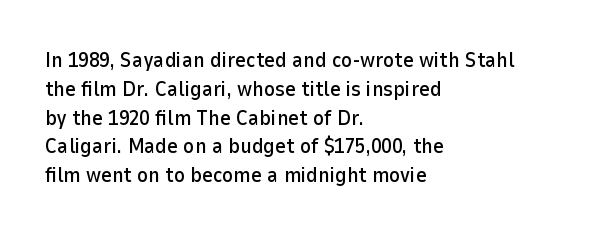
{"italic": "no", "underline": "no", "align": "left", "line_spacing": "normal", "line_spacing_ratio": 1.37, "letter_spacing": "normal", "letter_spacing_em": 0.0, "glyph_px": 21}
